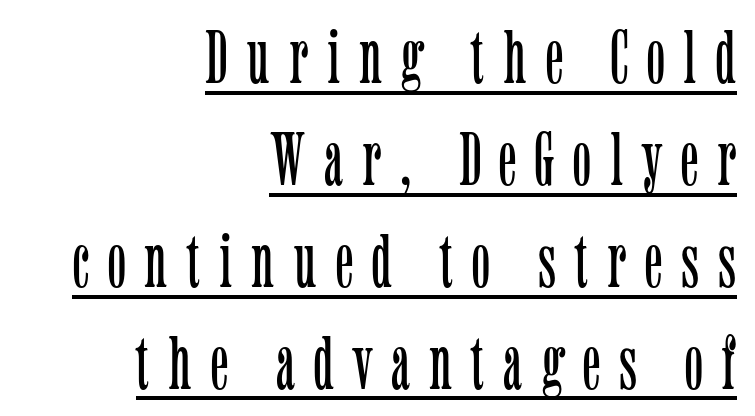
{"serif": "yes", "italic": "no", "bold": "no", "weight": "light", "width": "condensed", "stroke_contrast": "low", "x_height": "medium", "monospaced": "no", "underline": "yes", "align": "right", "line_spacing": "normal", "line_spacing_ratio": 1.34, "letter_spacing": "wide", "letter_spacing_em": 0.25, "glyph_px": 76}
